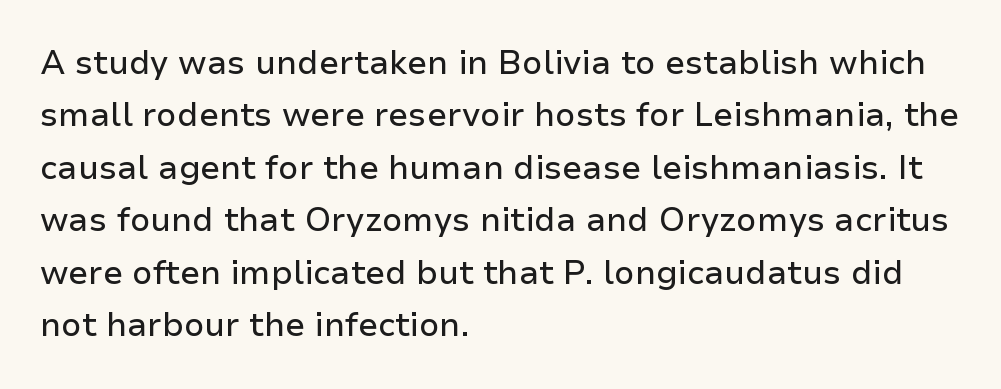
The rows are spaced the way most documents space them. These lines are rendered in a variable-pitch font. The paragraph has a hard left edge and a soft right edge. I'd call this a sans setting — the letters go barefoot. Students, note that the glyphs here touch the page at normal intervals.
